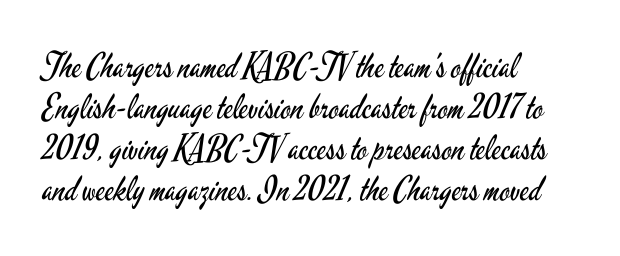
The image shows 34 px regular-weight, condensed sans-serif type; set left-aligned, line spacing 1.21x, normal letter spacing, not underlined; low stroke contrast and a small x-height.
